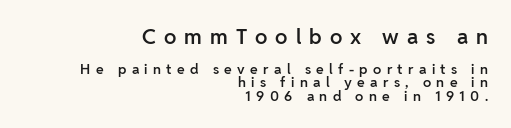
The image shows 21 px text type, upright; set right-aligned, tight line spacing (0.96x), unusually wide letter spacing (+0.38 em), not underlined; the first (top) block is 1.5x larger.
